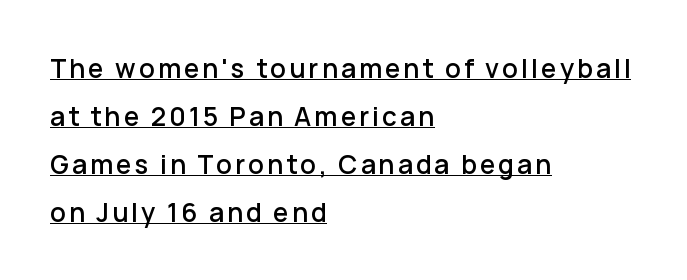
A baseline rule has been typeset under these characters. Notice how the stems are strictly vertical — no italics here. Alignment: flush left.
